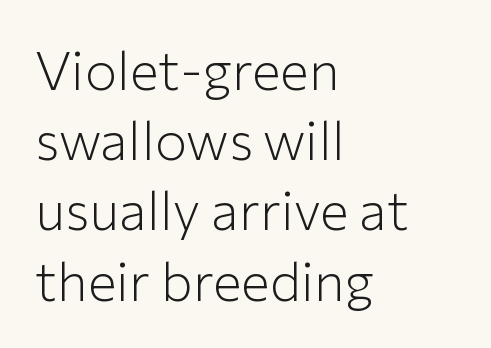
Q: Is the text bold? A: No.
Q: Is the text italic (slanted)? A: No, it is upright.
Q: Is the typeface a serif or a sans-serif typeface? A: Sans-serif.
Q: Is the text underlined? A: No.
Q: How is the paragraph aligned? A: Left-aligned.
Q: Is the spacing between letters normal or unusually wide? A: Normal.
Q: Is the spacing between lines tight, normal or loose? A: Normal.
Q: Width (condensed, normal, or wide)? A: Normal.
Q: Stroke contrast? A: Low.
Q: x-height? A: Medium.
Q: Monospaced? A: No.
